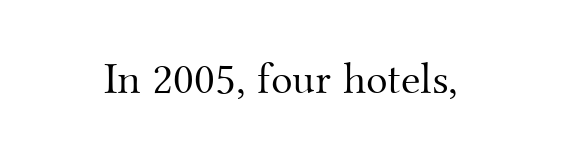
The passage shown is typed in a proportional face where columns would drift. The typeface has the unassuming heft of standard copy or less. How are the letters spaced? Ordinarily, with no added tracking. Nope, not italic — everything's standing straight. Check where the strokes stop: tiny serifs finish them off.
